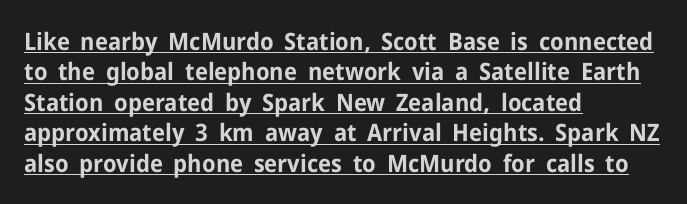
Q: Is the text bold? A: Yes.
Q: Is the text italic (slanted)? A: No, it is upright.
Q: Is the text underlined? A: Yes.
Q: How is the paragraph aligned? A: Left-aligned.
Q: Is the spacing between letters normal or unusually wide? A: Normal.
Q: Is the spacing between lines tight, normal or loose? A: Normal.
